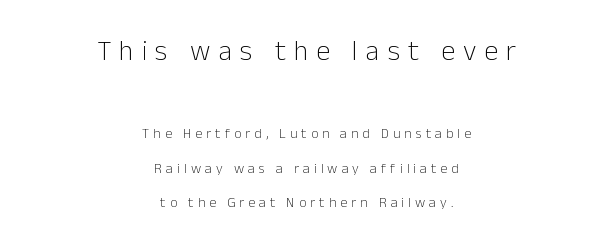
Q: Is the text bold? A: No.
Q: Is the text italic (slanted)? A: No, it is upright.
Q: Is the typeface a serif or a sans-serif typeface? A: Sans-serif.
Q: Is the text underlined? A: No.
Q: How is the paragraph aligned? A: Centered.
Q: Is the spacing between letters normal or unusually wide? A: Unusually wide.
Q: Is the spacing between lines tight, normal or loose? A: Loose.
Q: Which block of text is set in a larger size, the first (top) or the second (bottom)? A: The first (top) one.
Q: Width (condensed, normal, or wide)? A: Normal.
Q: Stroke contrast? A: Low.
Q: x-height? A: Medium.
Q: Monospaced? A: No.
